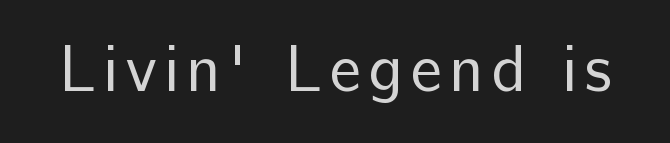
{"serif": "no", "italic": "no", "bold": "no", "weight": "regular", "width": "normal", "stroke_contrast": "low", "x_height": "medium", "monospaced": "no", "underline": "no", "glyph_px": 66}
